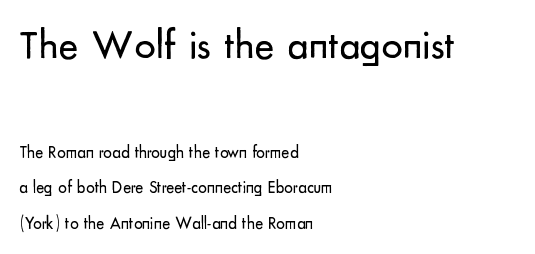
The image shows 42 px regular-weight sans-serif type, upright; set left-aligned, loose line spacing (2.1x), normal letter spacing, not underlined; the first (top) block is 2.47x larger; low stroke contrast and a small x-height.
